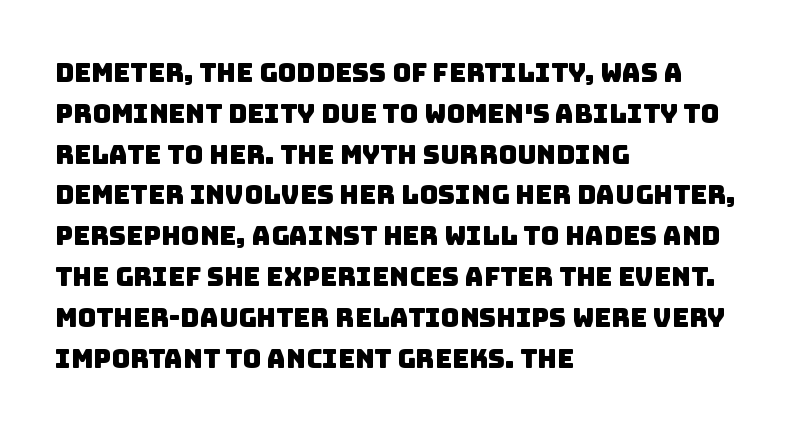
{"underline": "no", "align": "left", "line_spacing": "normal", "line_spacing_ratio": 1.57, "letter_spacing": "normal", "letter_spacing_em": 0.0, "glyph_px": 26}
